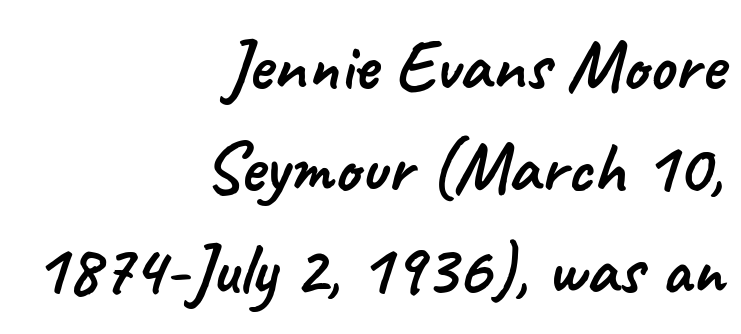
The string is rendered with underlining switched off. Font category for this specimen: sans-serif. Nothing unusual about the tracking: characters are spaced as the font intends. A typesetter would call this proportional, since set widths differ per character.
